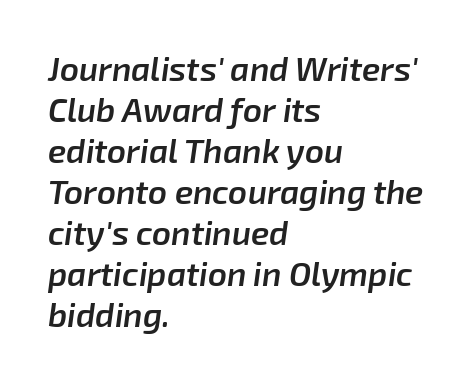
Italic: yes, the glyphs are oblique. The area under the type is left untouched. Compared with typical body copy, the letter spacing here is the same. The lines are quadded left. A typesetter would call this proportional, since set widths differ per character. The rendering uses a semibold face; strokes are thickened but not to full bold.
